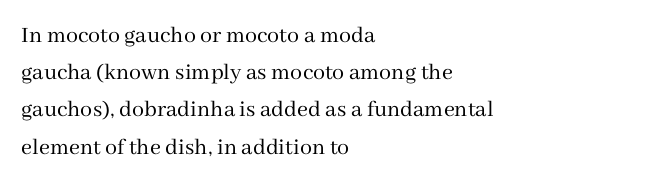
Ordinary non-slanted type is in use. This sample uses plain, unmodified letter spacing. Has an underline been added? It has not. The designer left line spacing at the default. The cut favours lightness, reaching ordinary text weight at its darkest. Layout note: lines flush left.
